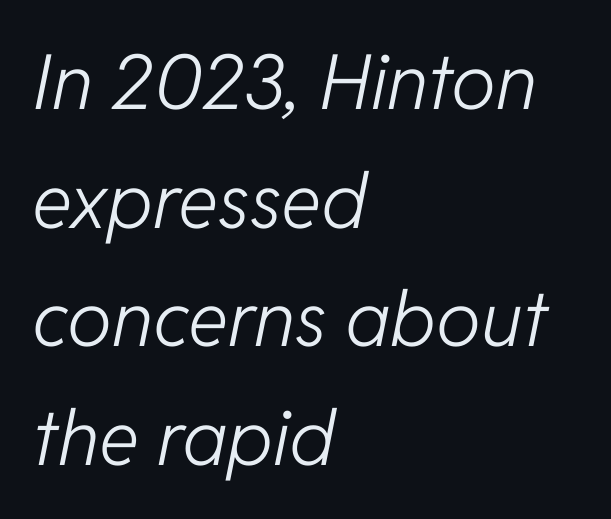
The image shows 76 px light type, italic (leaning right); set left-aligned, normal line spacing (1.56x), normal letter spacing, not underlined; low stroke contrast and a medium x-height.
